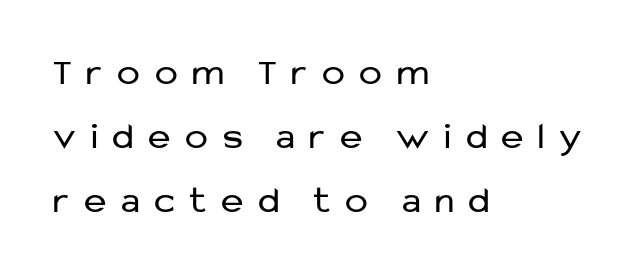
Q: Is the text bold? A: No.
Q: Is the text italic (slanted)? A: No, it is upright.
Q: Is the typeface a serif or a sans-serif typeface? A: Sans-serif.
Q: Is the text underlined? A: No.
Q: How is the paragraph aligned? A: Left-aligned.
Q: Is the spacing between letters normal or unusually wide? A: Unusually wide.
Q: Is the spacing between lines tight, normal or loose? A: Normal.
Q: Width (condensed, normal, or wide)? A: Normal.
Q: Stroke contrast? A: Low.
Q: x-height? A: Medium.
Q: Monospaced? A: No.
